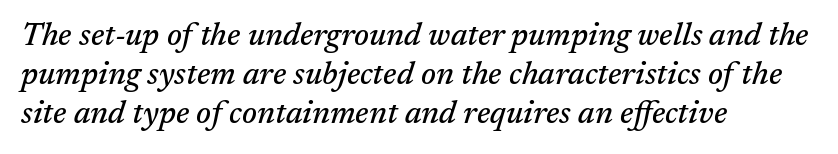
This sample has the flowing, uneven cadence of proportional lettering. Rendered with sloped, italic letterforms. Descender tails drop into unmarked territory. The text block is weighted toward the left margin, trailing off unevenly rightward. The gaps between neighbouring characters are ordinary and unremarkable. To sum up the face: it has serifs.
